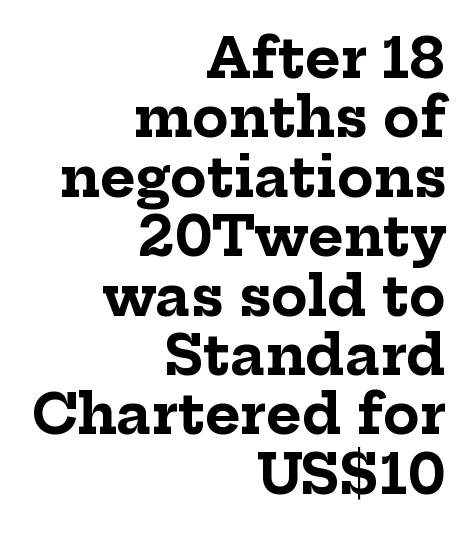
These lines were composed using upright roman letters. Here the glyphs are tracked normally, forming tight word shapes. Note: serifs present on the glyphs. The rendering uses natural spacing where letterforms have individual widths. Honestly, the rows look squashed on top of each other. Its strokes are broad and dark, the hallmark of bold type.
